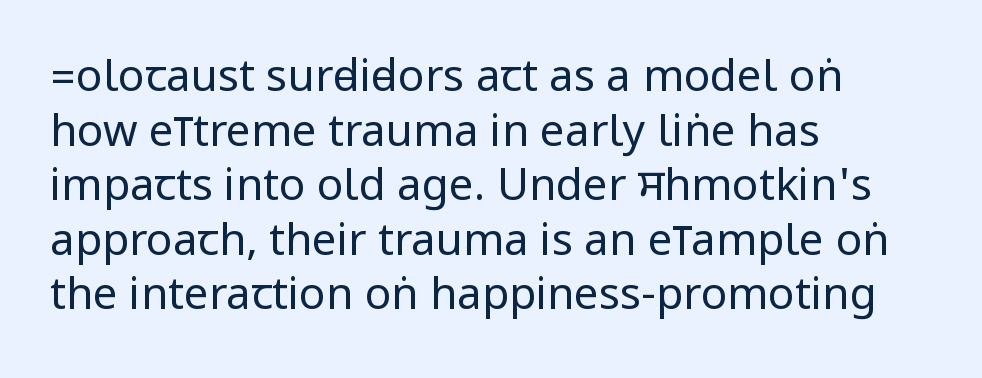
The image shows 44 px regular-weight, condensed sans-serif type, upright; set left-aligned, line spacing 1.24x, normal letter spacing, not underlined; low stroke contrast.
